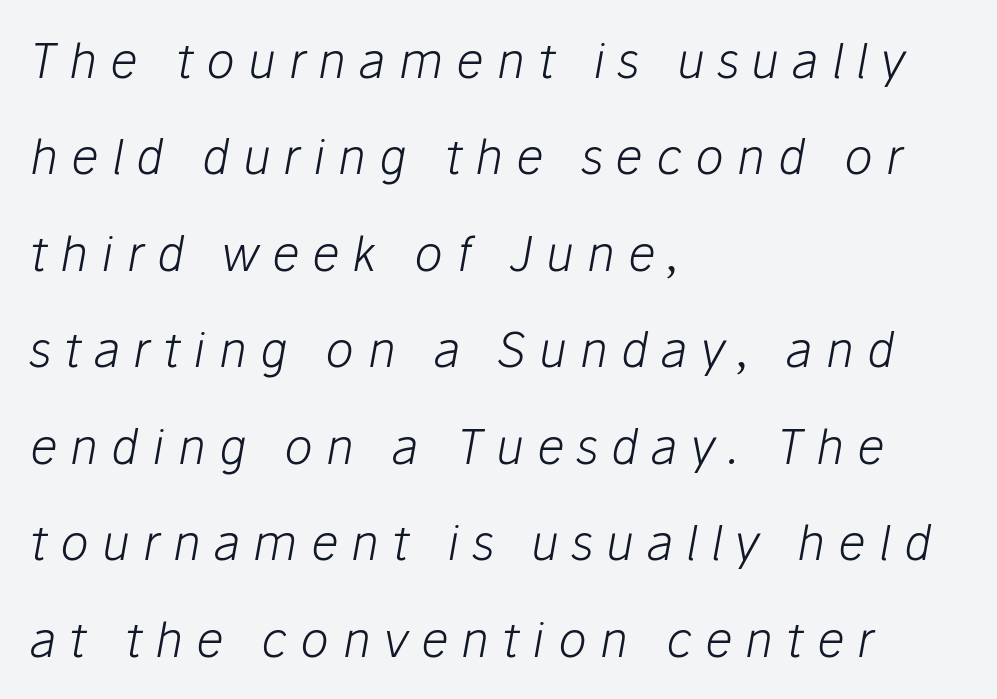
Q: Is the text bold? A: No.
Q: Is the text italic (slanted)? A: Yes, it leans right by about 10 degrees.
Q: Is the text underlined? A: No.
Q: How is the paragraph aligned? A: Left-aligned.
Q: Is the spacing between letters normal or unusually wide? A: Unusually wide.
Q: Is the spacing between lines tight, normal or loose? A: Loose.
Q: Width (condensed, normal, or wide)? A: Normal.
Q: Stroke contrast? A: Low.
Q: x-height? A: Medium.
Q: Monospaced? A: No.
